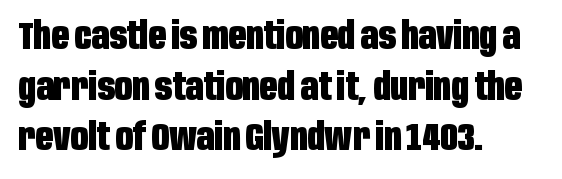
{"serif": "no", "italic": "no", "bold": "yes", "weight": "heavy", "width": "condensed", "stroke_contrast": "low", "x_height": "large", "monospaced": "no", "underline": "no", "align": "left", "line_spacing": "normal", "line_spacing_ratio": 1.33, "letter_spacing": "normal", "letter_spacing_em": 0.0, "glyph_px": 38}
